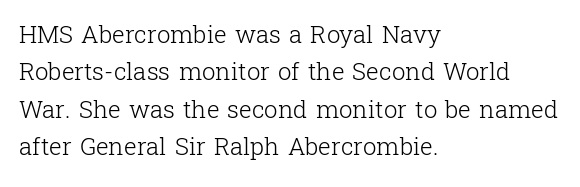
Q: Is the text bold? A: No.
Q: Is the text italic (slanted)? A: No, it is upright.
Q: Is the text underlined? A: No.
Q: How is the paragraph aligned? A: Left-aligned.
Q: Is the spacing between letters normal or unusually wide? A: Normal.
Q: Is the spacing between lines tight, normal or loose? A: Normal.
